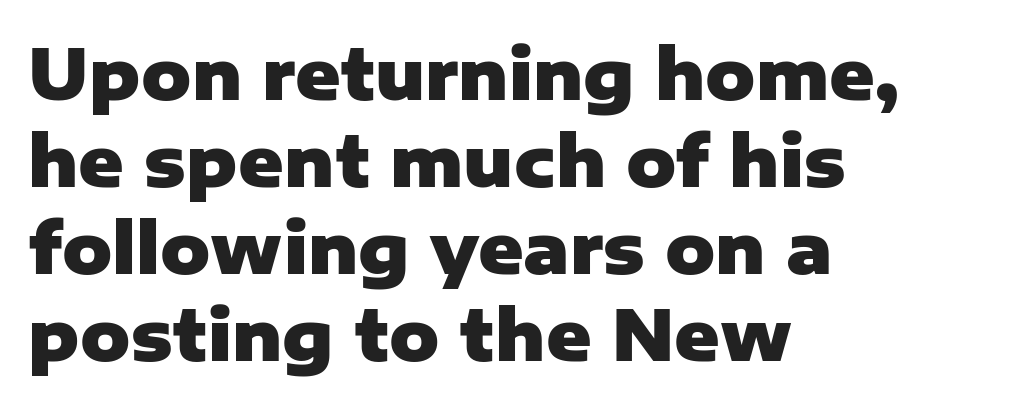
The image shows 69 px heavy sans-serif type, upright; set left-aligned, normal line spacing (1.26x), normal letter spacing, not underlined; low stroke contrast and a medium x-height.
